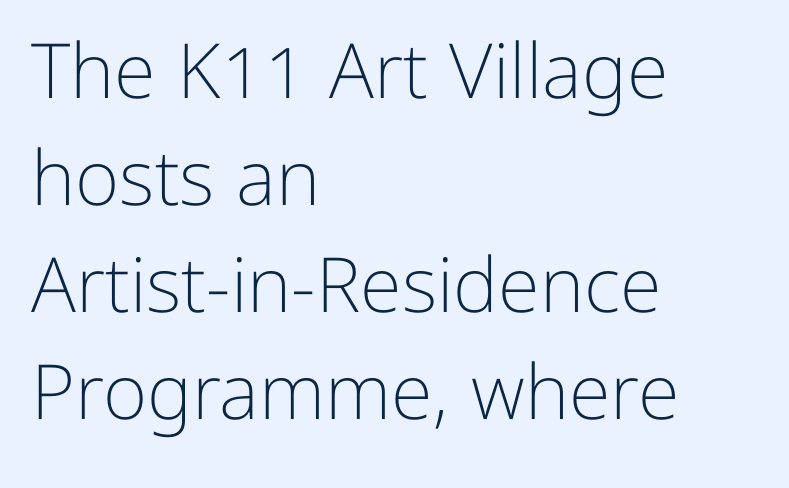
Q: Is the text bold? A: No.
Q: Is the text italic (slanted)? A: No, it is upright.
Q: Is the typeface a serif or a sans-serif typeface? A: Sans-serif.
Q: Is the text underlined? A: No.
Q: How is the paragraph aligned? A: Left-aligned.
Q: Is the spacing between letters normal or unusually wide? A: Normal.
Q: Is the spacing between lines tight, normal or loose? A: Normal.
Q: Width (condensed, normal, or wide)? A: Normal.
Q: Stroke contrast? A: Low.
Q: x-height? A: Medium.
Q: Monospaced? A: No.
